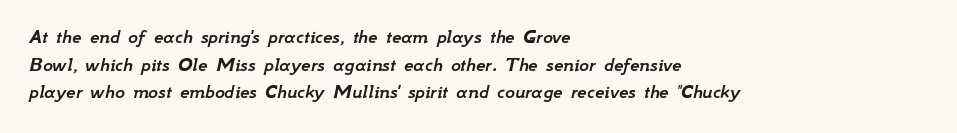
Quick note: interline space is typical. Would a proofreader flag this as italicized? Yes. The space directly below the letters is spotless. This rendering leaves character spacing at its baseline value. Where is the straight margin? On the left.
